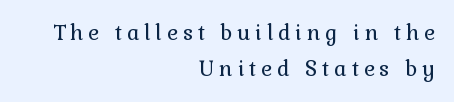
The gaps between neighbouring characters are conspicuously large. These lines were composed using upright roman letters. Think standard paragraph weight, or any step lighter than that. The ragged edge is on the left, which tells us the setting is flush right.
